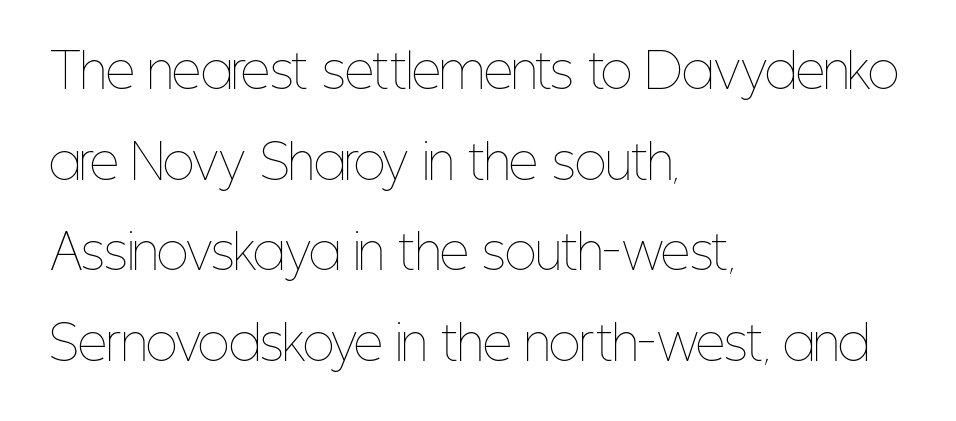
Q: Is the text bold? A: No.
Q: Is the text italic (slanted)? A: No, it is upright.
Q: Is the text underlined? A: No.
Q: How is the paragraph aligned? A: Left-aligned.
Q: Is the spacing between letters normal or unusually wide? A: Normal.
Q: Is the spacing between lines tight, normal or loose? A: Loose.
Q: Width (condensed, normal, or wide)? A: Condensed.
Q: Stroke contrast? A: Low.
Q: x-height? A: Medium.
Q: Monospaced? A: No.
